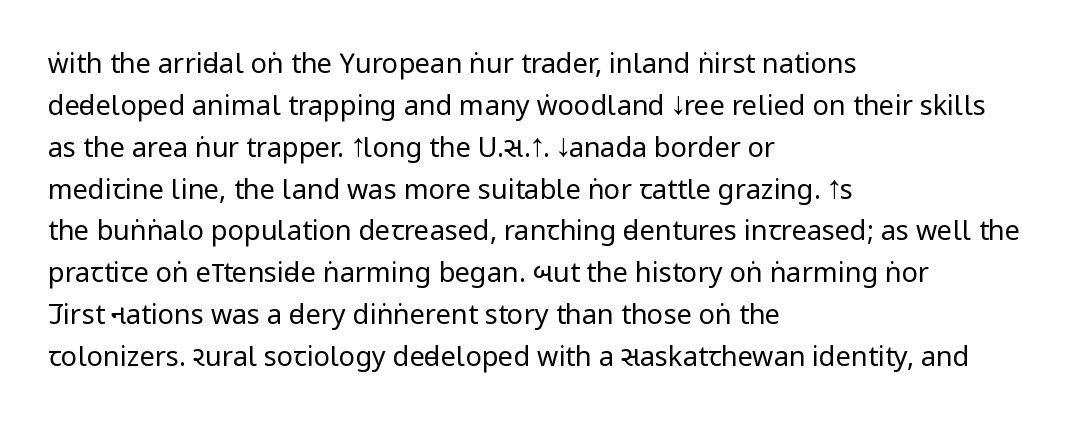
Anything drawn beneath the words? Only blank space. Each word holds together tightly as a unit, with standard inter-letter gaps. Each stroke keeps to a modest, everyday thickness or less. Normally led — the rows are evenly, conventionally spaced. In CSS terms this would be text-align: left. Does the lettering tilt? It doesn't — this is upright.
